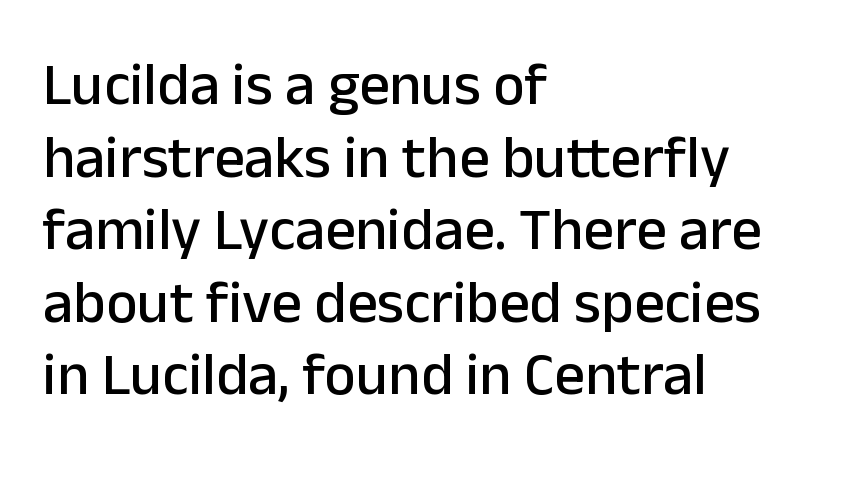
The foot of each line stays bare and open. Do the characters align in a grid? No, the font is proportional. The font's upright variant was chosen for this text. There is no visible air inserted between adjacent glyphs. The paragraph has a hard left edge and a soft right edge.
